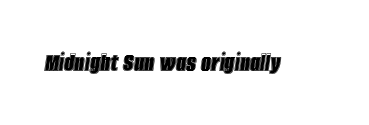
Is the type slanted? Yes — the strokes lean at a clear angle. Glance below the letters and you will spot only blank space. The rendering uses natural spacing where letterforms have individual widths. The face used here is rendered with its standard letterfit.
